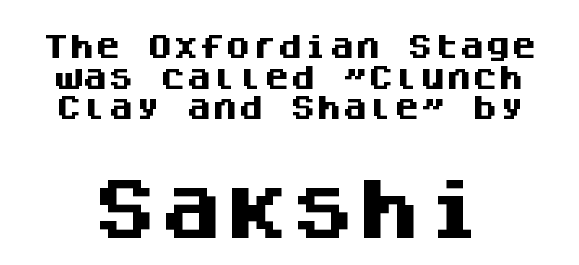
Q: Is the text bold? A: Yes.
Q: Is the text italic (slanted)? A: No, it is upright.
Q: Is the typeface a serif or a sans-serif typeface? A: Sans-serif.
Q: Is the text underlined? A: No.
Q: Is the spacing between letters normal or unusually wide? A: Normal.
Q: Which block of text is set in a larger size, the first (top) or the second (bottom)? A: The second (bottom) one.
Q: Width (condensed, normal, or wide)? A: Normal.
Q: Stroke contrast? A: Medium.
Q: x-height? A: Large.
Q: Monospaced? A: Yes.
